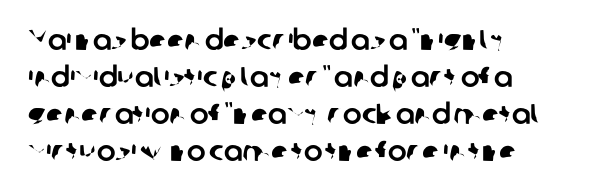
Is there much room between lines? A standard amount, neither cramped nor airy. The passage shown is not underscored anywhere. Think of a printed novel: that variable character pitch is what you see here. Tracking here is standard; glyphs follow each other at the usual distance.
